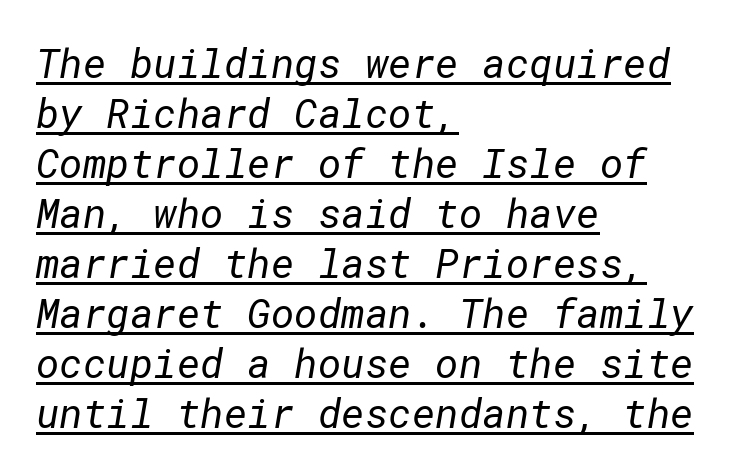
Q: Is the text bold? A: No.
Q: Is the typeface a serif or a sans-serif typeface? A: Sans-serif.
Q: Is the text underlined? A: Yes.
Q: How is the paragraph aligned? A: Left-aligned.
Q: Is the spacing between letters normal or unusually wide? A: Normal.
Q: Is the spacing between lines tight, normal or loose? A: Normal.
Q: Width (condensed, normal, or wide)? A: Normal.
Q: Stroke contrast? A: Low.
Q: x-height? A: Medium.
